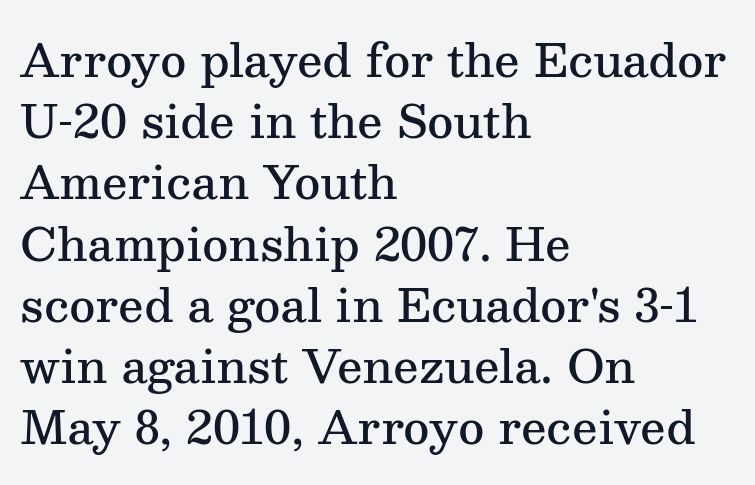
Q: Is the text bold? A: Semi-bold.
Q: Is the text italic (slanted)? A: No, it is upright.
Q: Is the typeface a serif or a sans-serif typeface? A: Serif.
Q: Is the text underlined? A: No.
Q: How is the paragraph aligned? A: Left-aligned.
Q: Is the spacing between letters normal or unusually wide? A: Normal.
Q: Is the spacing between lines tight, normal or loose? A: Normal.
Q: Width (condensed, normal, or wide)? A: Normal.
Q: Stroke contrast? A: Medium.
Q: x-height? A: Medium.
Q: Monospaced? A: No.
